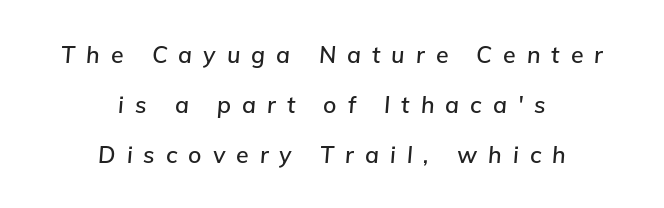
Q: Is the text italic (slanted)? A: Yes, it leans right by about 5 degrees.
Q: Is the text underlined? A: No.
Q: How is the paragraph aligned? A: Centered.
Q: Is the spacing between letters normal or unusually wide? A: Unusually wide.
Q: Is the spacing between lines tight, normal or loose? A: Loose.
